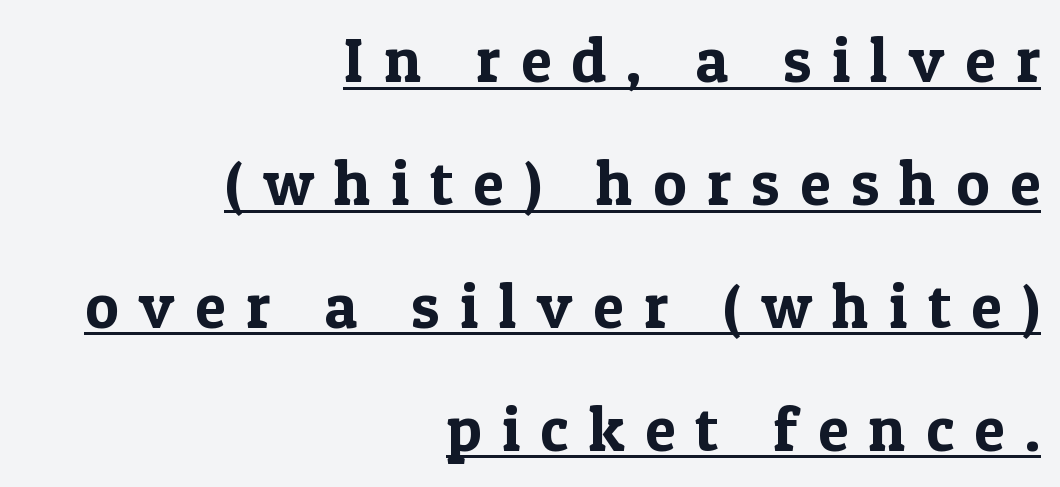
The image shows 63 px serif type, upright; set right-aligned, loose line spacing (1.95x), unusually wide letter spacing (+0.32 em), underlined; a medium x-height.
